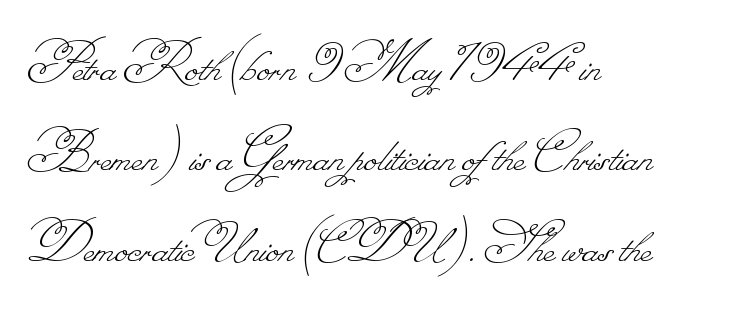
Q: Is the text bold? A: No.
Q: Is the text underlined? A: No.
Q: How is the paragraph aligned? A: Left-aligned.
Q: Is the spacing between letters normal or unusually wide? A: Normal.
Q: Is the spacing between lines tight, normal or loose? A: Normal.
Q: Width (condensed, normal, or wide)? A: Normal.
Q: Stroke contrast? A: Low.
Q: Monospaced? A: No.
